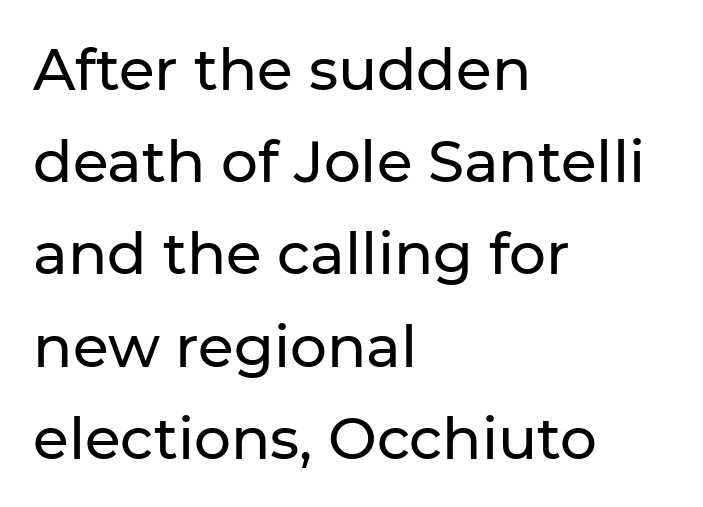
The image shows 58 px sans-serif type, upright; set left-aligned, normal line spacing (1.59x), normal letter spacing, not underlined; low stroke contrast and a medium x-height.
